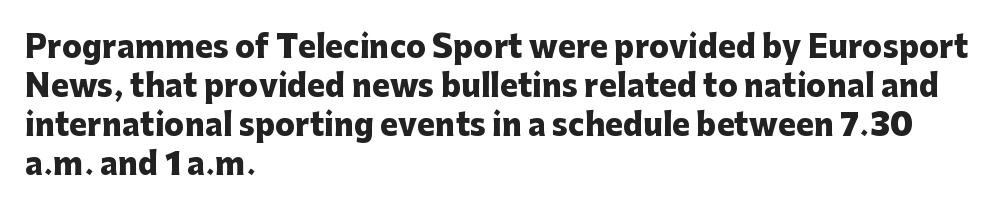
Tall strokes in this sample are plumb rather than angled. Only glyphs here, with clear space below each row. Looks like regular typesetting: each glyph gets only the width it needs. The face used here has the dense, thick strokes of a bold.
